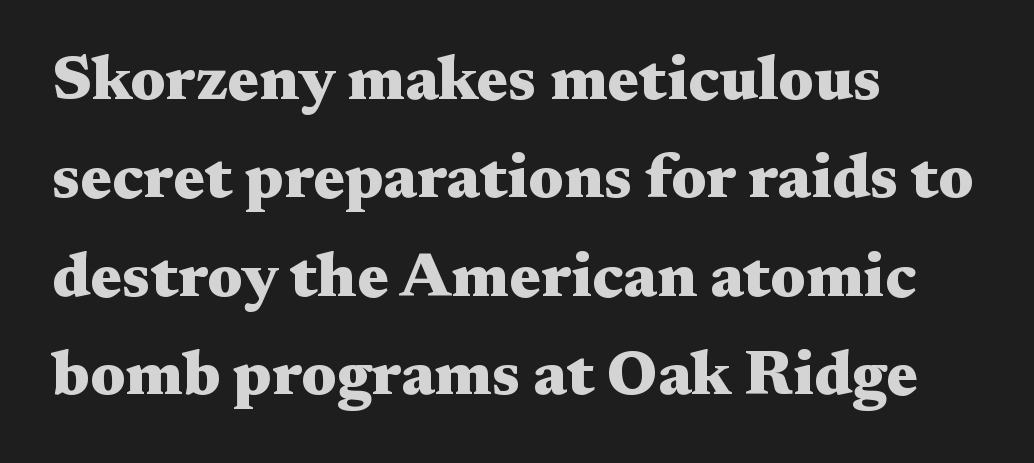
Q: Is the text bold? A: Yes.
Q: Is the text italic (slanted)? A: No, it is upright.
Q: Is the typeface a serif or a sans-serif typeface? A: Serif.
Q: Is the text underlined? A: No.
Q: How is the paragraph aligned? A: Left-aligned.
Q: Is the spacing between letters normal or unusually wide? A: Normal.
Q: Is the spacing between lines tight, normal or loose? A: Normal.
Q: Width (condensed, normal, or wide)? A: Wide.
Q: Stroke contrast? A: Medium.
Q: x-height? A: Medium.
Q: Monospaced? A: No.
